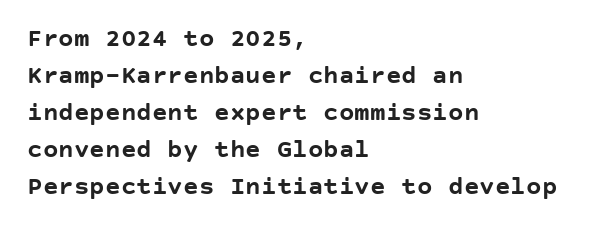
These words are printed bold, with thick strokes throughout. Between one letter and the next there's only the usual sliver of space. The letters stand straight up with perfectly vertical stems. The rendering anchors every line to the left-hand side. The leading is moderate, giving the passage an even texture.
